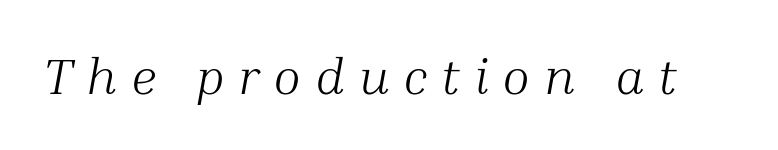
{"serif": "yes", "italic": "yes", "lean": "right", "slant_degrees": 10, "bold": "no", "weight": "light", "width": "normal", "stroke_contrast": "medium", "x_height": "medium", "monospaced": "no", "underline": "no", "letter_spacing": "wide", "letter_spacing_em": 0.27, "glyph_px": 51}
